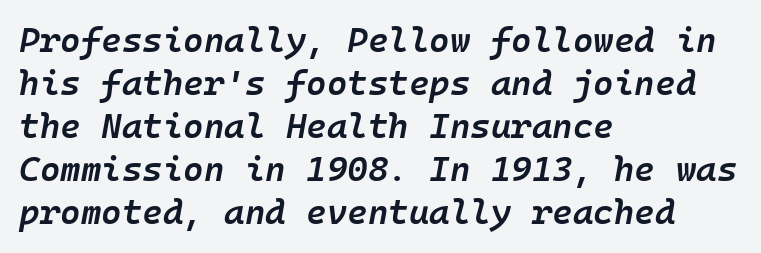
Q: Is the text bold? A: Semi-bold.
Q: Is the text italic (slanted)? A: Yes, it leans right by about 10 degrees.
Q: Is the text underlined? A: No.
Q: How is the paragraph aligned? A: Left-aligned.
Q: Is the spacing between letters normal or unusually wide? A: Normal.
Q: Width (condensed, normal, or wide)? A: Normal.
Q: Stroke contrast? A: Low.
Q: x-height? A: Medium.
